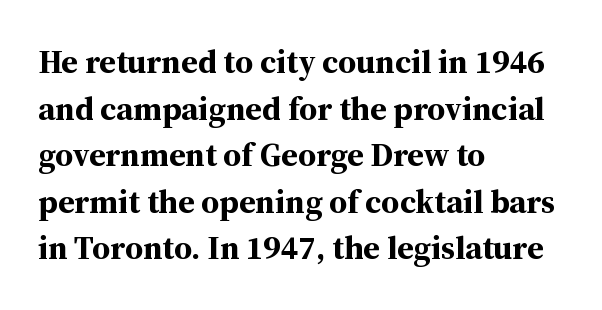
Q: Is the text bold? A: Yes.
Q: Is the text italic (slanted)? A: No, it is upright.
Q: Is the typeface a serif or a sans-serif typeface? A: Serif.
Q: Is the text underlined? A: No.
Q: How is the paragraph aligned? A: Left-aligned.
Q: Is the spacing between letters normal or unusually wide? A: Normal.
Q: Is the spacing between lines tight, normal or loose? A: Normal.
Q: Width (condensed, normal, or wide)? A: Normal.
Q: Stroke contrast? A: Medium.
Q: x-height? A: Medium.
Q: Monospaced? A: No.
